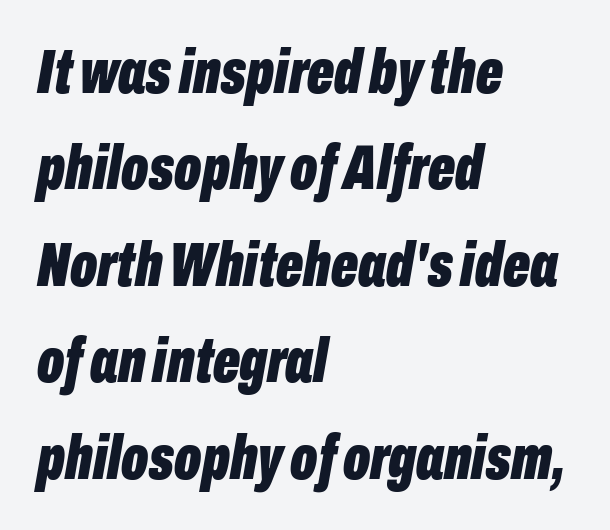
{"italic": "yes", "lean": "right", "slant_degrees": 10, "bold": "yes", "weight": "bold", "width": "condensed", "stroke_contrast": "low", "x_height": "medium", "monospaced": "no", "underline": "no", "align": "left", "line_spacing": "normal", "line_spacing_ratio": 1.53, "letter_spacing": "normal", "letter_spacing_em": 0.0, "glyph_px": 63}
